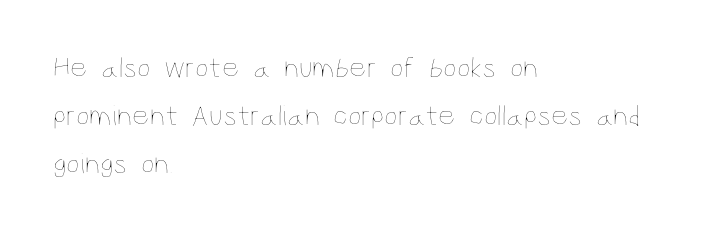
{"italic": "no", "bold": "no", "weight": "thin", "width": "condensed", "stroke_contrast": "low", "x_height": "large", "monospaced": "no", "underline": "no", "align": "left", "line_spacing": "normal", "line_spacing_ratio": 1.6, "letter_spacing": "normal", "letter_spacing_em": 0.0, "glyph_px": 30}
